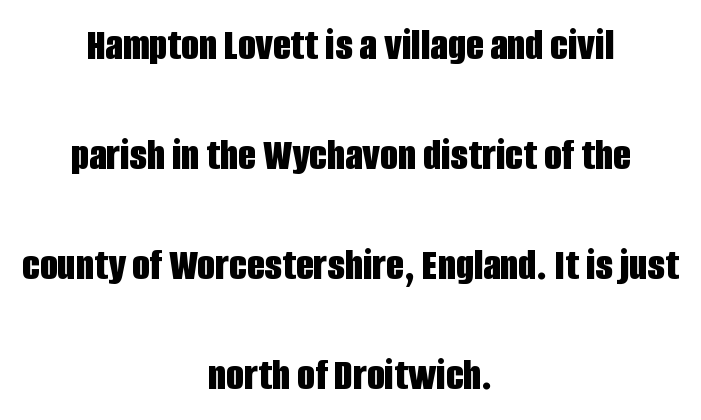
The image shows 46 px bold, condensed sans-serif type, upright; set centered, loose line spacing (2.39x), normal letter spacing, not underlined; low stroke contrast and a large x-height.
